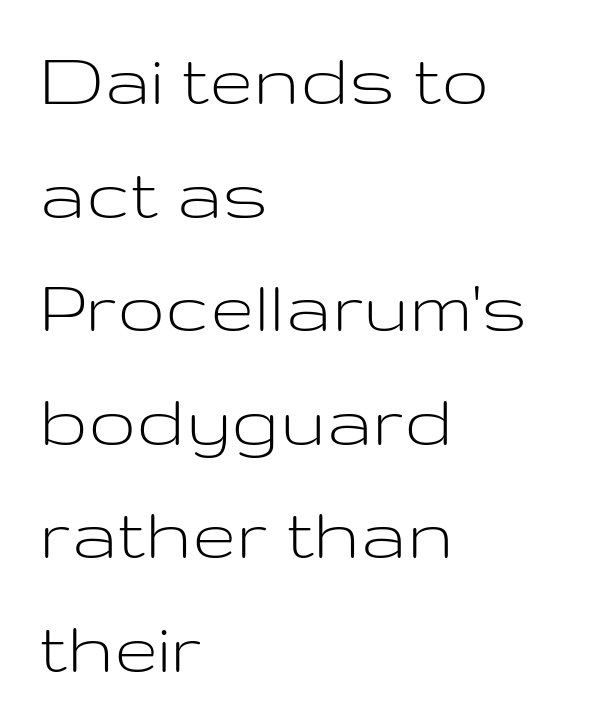
{"serif": "no", "italic": "no", "bold": "no", "weight": "light", "width": "wide", "stroke_contrast": "low", "x_height": "medium", "monospaced": "no", "underline": "no", "align": "left", "line_spacing": "normal", "line_spacing_ratio": 1.42, "letter_spacing": "normal", "letter_spacing_em": 0.0, "glyph_px": 80}
